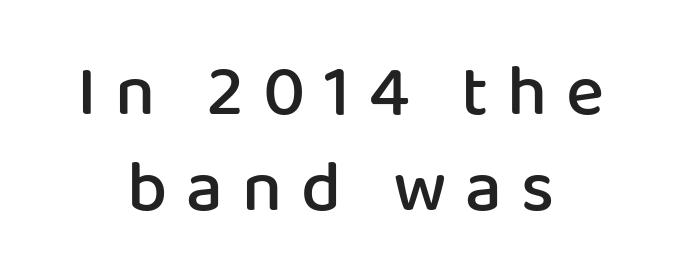
The image shows 72 px semibold sans-serif type, upright; set centered, normal line spacing (1.34x), unusually wide letter spacing (+0.26 em), not underlined; low stroke contrast and a medium x-height.
